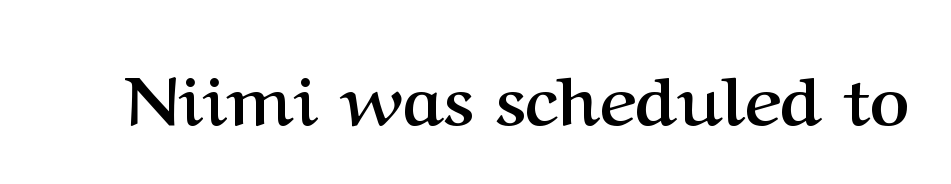
The type is set solid horizontally, with unmodified tracking. Italic: no, the glyphs are upright roman. Each row of text sits above clean, open space. Spacing verdict: proportional, widths tailored to each character. Compared with an ordinary text face, these strokes are far heavier — a full bold. Check where the strokes stop: tiny serifs finish them off.
